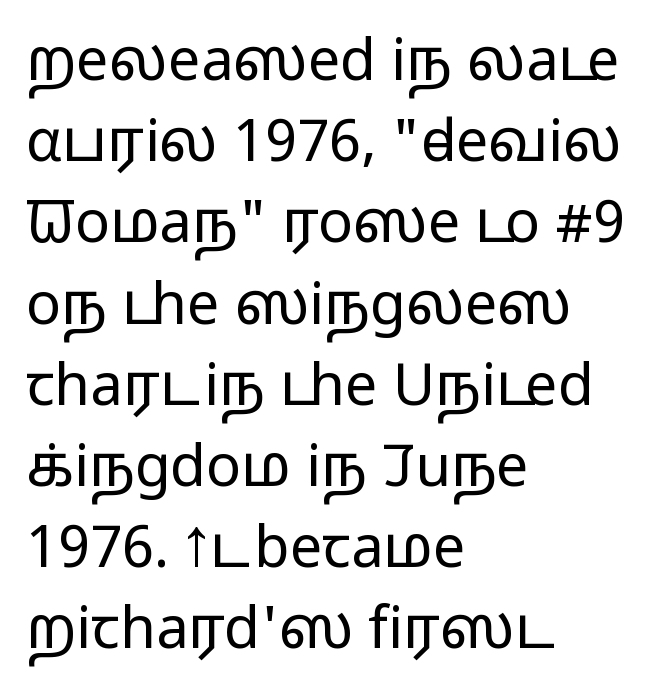
Summary of weight: not heavy and not bold. You could call the tracking neutral — neither tight nor loose. The passage shown stacks its lines at a standard gap. Posture: straight, roman, zero tilt. Think of a printed novel: that variable character pitch is what you see here. Just letters on the line, the space beneath them empty.
